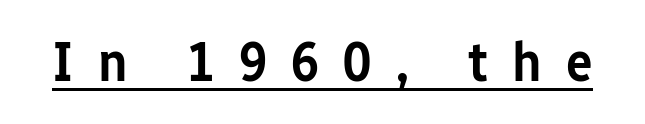
The image shows 56 px semibold, condensed sans-serif type, upright; set unusually wide letter spacing (+0.43 em), underlined; low stroke contrast and a medium x-height.
